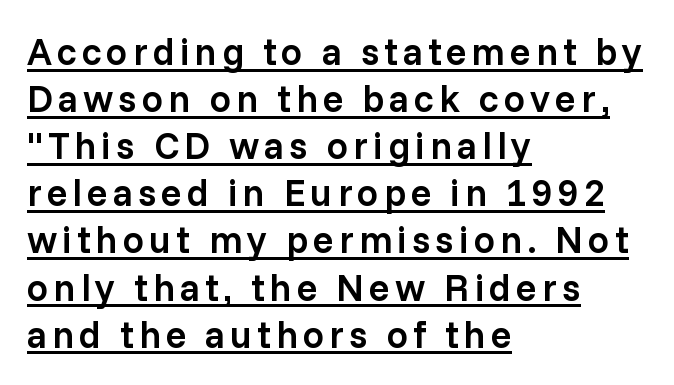
{"serif": "no", "italic": "no", "bold": "semi", "weight": "semibold", "width": "normal", "stroke_contrast": "low", "x_height": "medium", "monospaced": "no", "underline": "yes", "align": "left", "line_spacing_ratio": 1.24, "glyph_px": 38}
